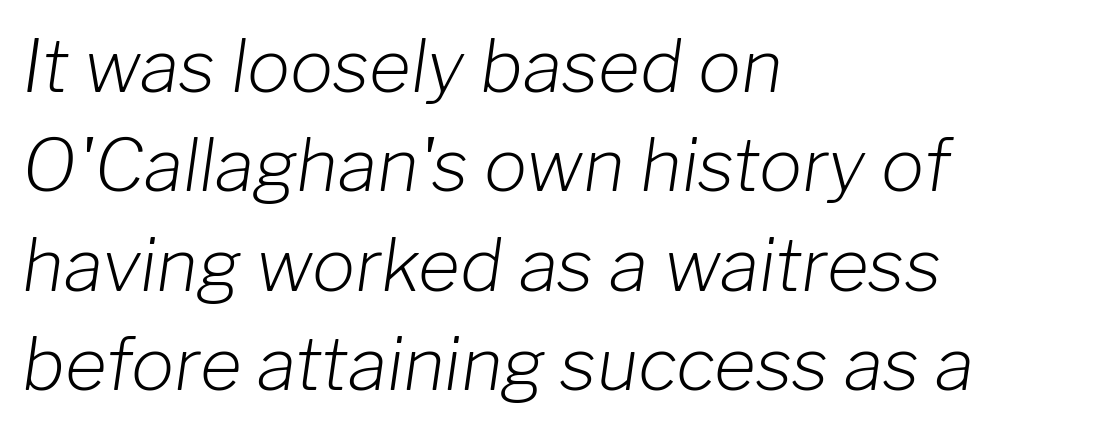
{"italic": "yes", "lean": "right", "slant_degrees": 8, "bold": "no", "weight": "light", "width": "normal", "stroke_contrast": "low", "x_height": "medium", "monospaced": "no", "underline": "no", "align": "left", "line_spacing": "normal", "line_spacing_ratio": 1.38, "letter_spacing": "normal", "letter_spacing_em": 0.0, "glyph_px": 72}
